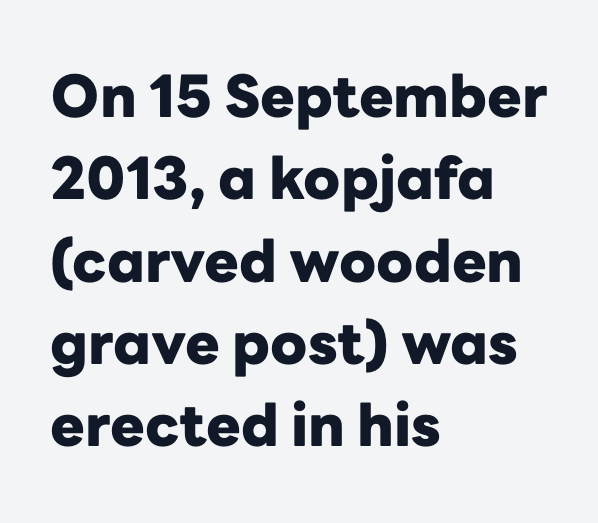
The paragraph has a hard left edge and a soft right edge. How are the letters spaced? Ordinarily, with no added tracking. The face used here is proportionally spaced, like ordinary book or web type. When letters stand straight like this, we call the style roman or upright. Observe the absence of serifs on each vertical stroke in this sample.
